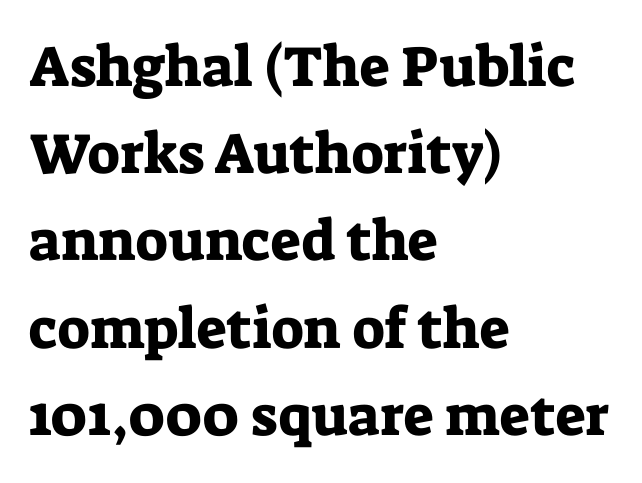
{"serif": "yes", "italic": "no", "width": "normal", "stroke_contrast": "low", "x_height": "medium", "monospaced": "no", "underline": "no", "align": "left", "line_spacing": "normal", "line_spacing_ratio": 1.53, "letter_spacing": "normal", "letter_spacing_em": 0.0, "glyph_px": 57}
